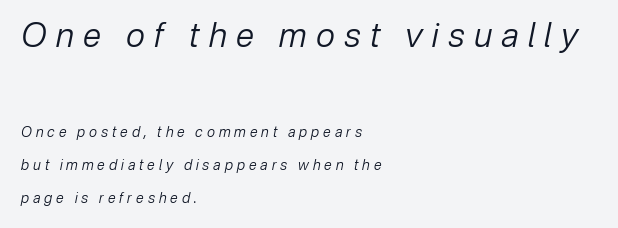
Q: Is the text bold? A: No.
Q: Is the text italic (slanted)? A: Yes, it leans right by about 12 degrees.
Q: Is the text underlined? A: No.
Q: How is the paragraph aligned? A: Left-aligned.
Q: Is the spacing between letters normal or unusually wide? A: Unusually wide.
Q: Is the spacing between lines tight, normal or loose? A: Loose.
Q: Which block of text is set in a larger size, the first (top) or the second (bottom)? A: The first (top) one.
Q: Width (condensed, normal, or wide)? A: Normal.
Q: Stroke contrast? A: Low.
Q: x-height? A: Medium.
Q: Monospaced? A: No.
